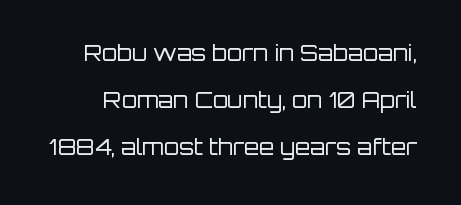
The image shows 22 px text type, upright; set loose line spacing (2.13x), normal letter spacing, not underlined.
